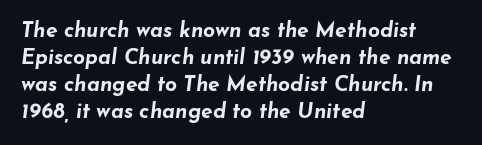
{"italic": "yes", "lean": "right", "slant_degrees": 7, "bold": "yes", "underline": "no", "align": "left", "line_spacing": "normal", "line_spacing_ratio": 1.28, "letter_spacing": "normal", "letter_spacing_em": 0.0, "glyph_px": 21}
